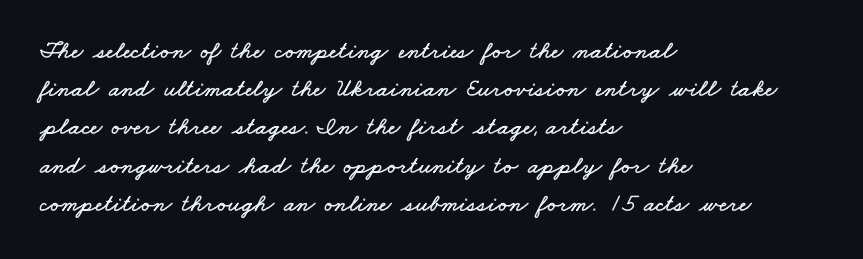
{"underline": "no", "align": "left", "line_spacing": "normal", "line_spacing_ratio": 1.53, "letter_spacing": "normal", "letter_spacing_em": 0.0, "glyph_px": 25}
